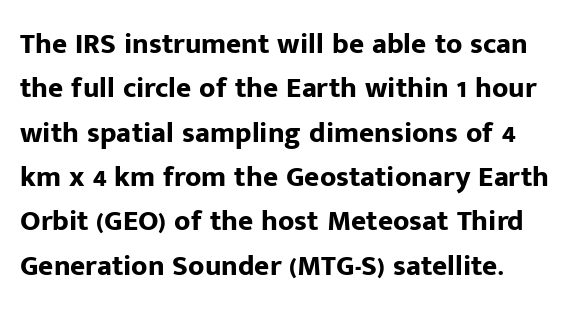
{"serif": "no", "italic": "no", "bold": "yes", "weight": "bold", "width": "normal", "stroke_contrast": "low", "x_height": "medium", "monospaced": "no", "underline": "no", "line_spacing": "normal", "line_spacing_ratio": 1.53, "letter_spacing": "normal", "letter_spacing_em": 0.0, "glyph_px": 29}
